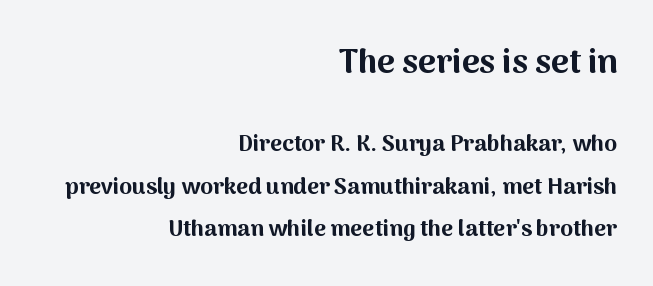
{"serif": "no", "italic": "no", "bold": "yes", "weight": "bold", "width": "normal", "stroke_contrast": "medium", "x_height": "medium", "monospaced": "no", "underline": "no", "align": "right", "line_spacing_ratio": 1.85, "letter_spacing": "normal", "letter_spacing_em": 0.0, "larger_block": "first", "size_ratio": 1.48, "glyph_px": 34}
